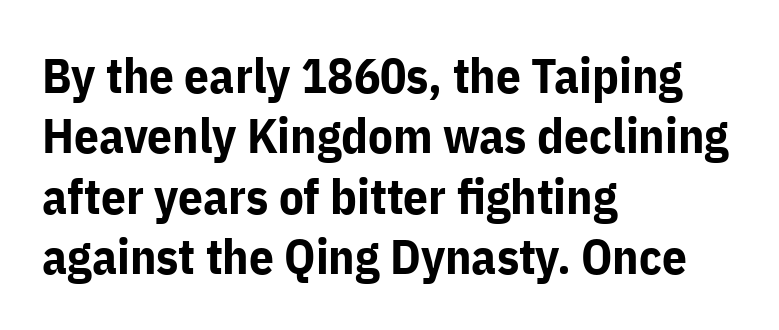
Q: Is the text bold? A: Yes.
Q: Is the text italic (slanted)? A: No, it is upright.
Q: Is the typeface a serif or a sans-serif typeface? A: Sans-serif.
Q: Is the text underlined? A: No.
Q: How is the paragraph aligned? A: Left-aligned.
Q: Is the spacing between letters normal or unusually wide? A: Normal.
Q: Width (condensed, normal, or wide)? A: Normal.
Q: Stroke contrast? A: Low.
Q: x-height? A: Medium.
Q: Monospaced? A: No.
